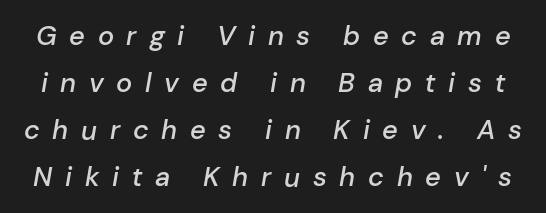
{"italic": "yes", "lean": "right", "slant_degrees": 10, "bold": "semi", "underline": "no", "line_spacing_ratio": 1.74, "letter_spacing": "wide", "letter_spacing_em": 0.47, "glyph_px": 27}
